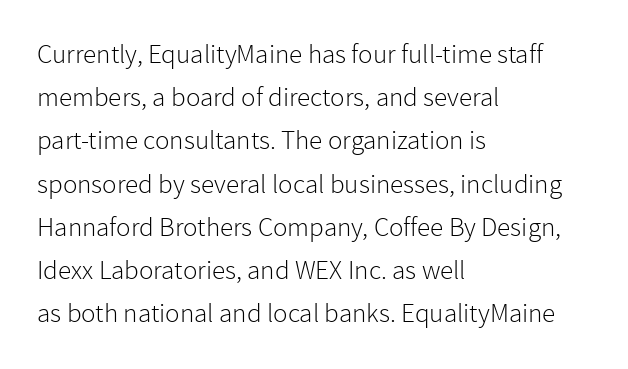
The image shows 27 px text type, upright; set left-aligned, normal line spacing (1.6x), normal letter spacing, not underlined.
